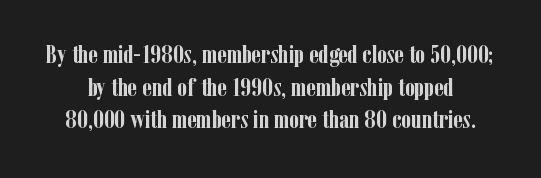
Q: Is the text bold? A: Yes.
Q: Is the text italic (slanted)? A: No, it is upright.
Q: Is the text underlined? A: No.
Q: Is the spacing between letters normal or unusually wide? A: Normal.
Q: Is the spacing between lines tight, normal or loose? A: Normal.
